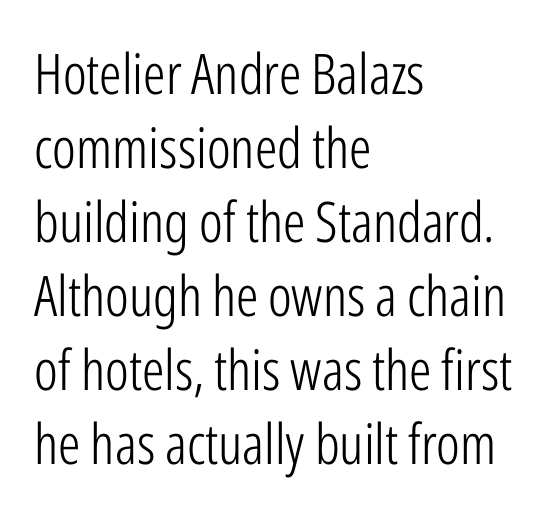
Each new line begins a customary step beneath the previous one. The passage is arranged the way most books set body copy — flush left. On a weight scale, this lands at 450 or below. Only glyphs here, with clear space below each row.
